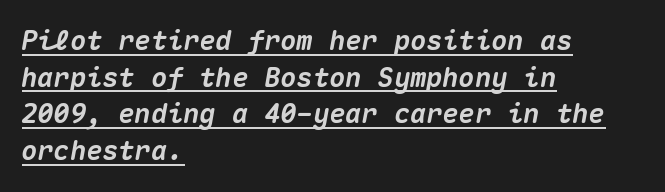
Q: Is the text bold? A: Yes.
Q: Is the text italic (slanted)? A: Yes, it leans right by about 10 degrees.
Q: Is the text underlined? A: Yes.
Q: How is the paragraph aligned? A: Left-aligned.
Q: Is the spacing between letters normal or unusually wide? A: Normal.
Q: Is the spacing between lines tight, normal or loose? A: Normal.
